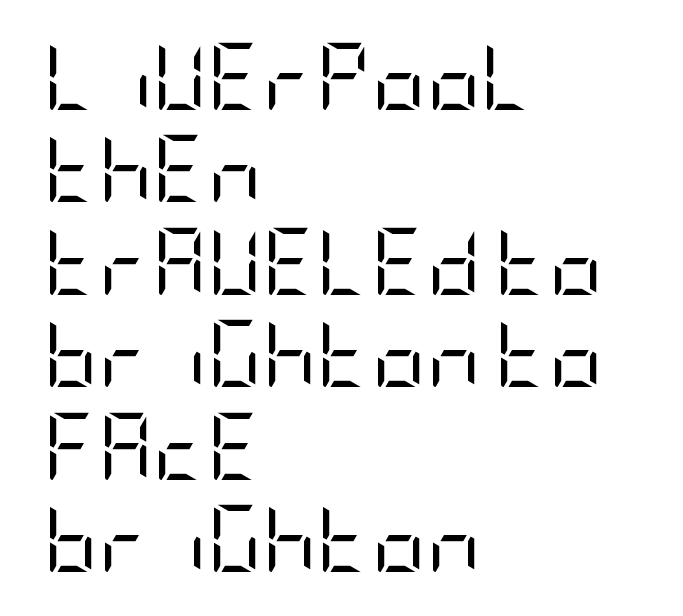
{"serif": "no", "italic": "no", "bold": "no", "weight": "regular", "width": "condensed", "stroke_contrast": "low", "x_height": "large", "underline": "no", "align": "left", "line_spacing": "normal", "line_spacing_ratio": 1.38, "letter_spacing": "normal", "letter_spacing_em": 0.0, "glyph_px": 67}
